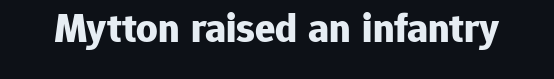
Q: Is the text bold? A: Yes.
Q: Is the text italic (slanted)? A: No, it is upright.
Q: Is the typeface a serif or a sans-serif typeface? A: Sans-serif.
Q: Is the text underlined? A: No.
Q: Is the spacing between letters normal or unusually wide? A: Normal.
Q: Width (condensed, normal, or wide)? A: Normal.
Q: Stroke contrast? A: Low.
Q: x-height? A: Medium.
Q: Monospaced? A: No.
